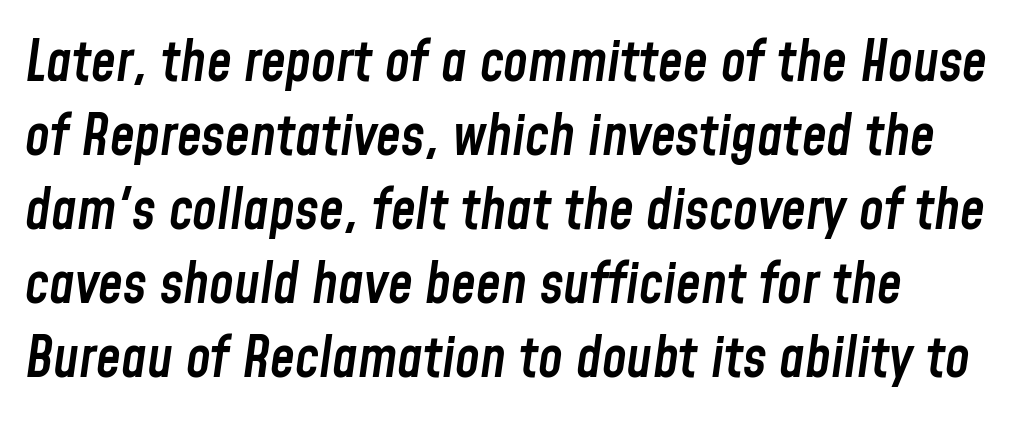
Regular leading. Stroke thickness is moderately raised; the sample reads as semibold. The specimen reads as italic at a glance. This sample has the flowing, uneven cadence of proportional lettering. The text block is weighted toward the left margin, trailing off unevenly rightward. Nobody touched the tracking dial on this one.
